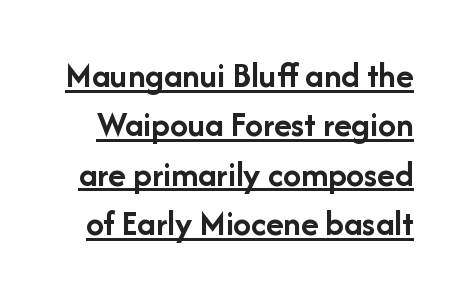
{"serif": "no", "italic": "no", "bold": "yes", "weight": "semibold", "width": "normal", "stroke_contrast": "low", "x_height": "medium", "monospaced": "no", "underline": "yes", "line_spacing": "normal", "line_spacing_ratio": 1.37, "letter_spacing": "normal", "letter_spacing_em": 0.0, "glyph_px": 36}
